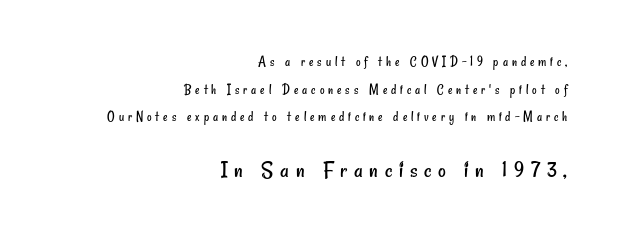
{"bold": "no", "underline": "no", "align": "right", "line_spacing": "loose", "line_spacing_ratio": 1.98, "letter_spacing": "wide", "letter_spacing_em": 0.28, "larger_block": "second", "size_ratio": 1.71, "glyph_px": 24}
